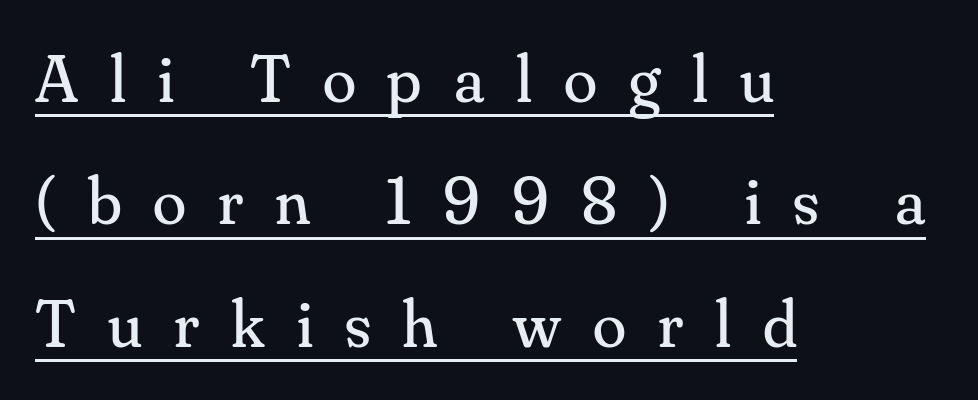
The image shows 68 px regular-weight serif type, upright; set left-aligned, line spacing 1.8x, unusually wide letter spacing (+0.47 em), underlined; medium stroke contrast and a small x-height.
